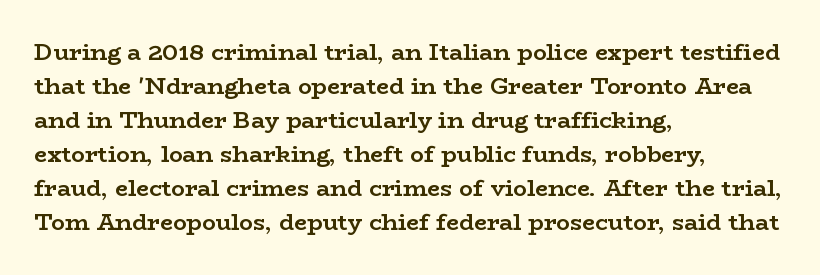
{"italic": "no", "bold": "yes", "underline": "no", "align": "left", "line_spacing": "normal", "line_spacing_ratio": 1.48, "letter_spacing": "normal", "letter_spacing_em": 0.0, "glyph_px": 23}
